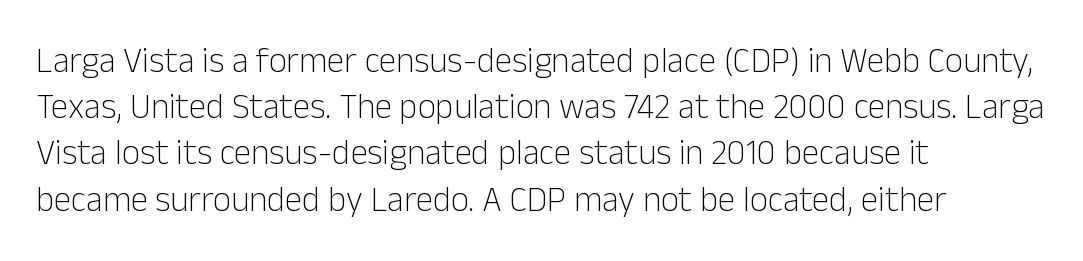
Q: Is the text bold? A: No.
Q: Is the text italic (slanted)? A: No, it is upright.
Q: Is the typeface a serif or a sans-serif typeface? A: Sans-serif.
Q: Is the text underlined? A: No.
Q: How is the paragraph aligned? A: Left-aligned.
Q: Is the spacing between letters normal or unusually wide? A: Normal.
Q: Is the spacing between lines tight, normal or loose? A: Normal.
Q: Width (condensed, normal, or wide)? A: Normal.
Q: Stroke contrast? A: Low.
Q: x-height? A: Medium.
Q: Monospaced? A: No.
